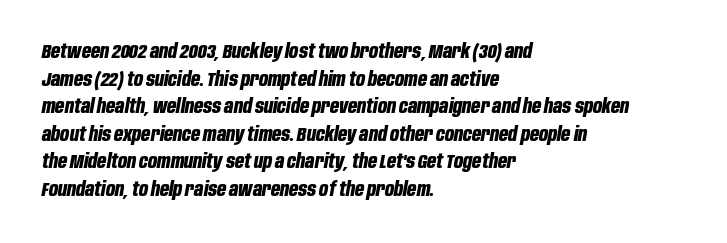
{"italic": "yes", "lean": "right", "slant_degrees": 10, "bold": "yes", "underline": "no", "align": "left", "line_spacing": "normal", "line_spacing_ratio": 1.38, "letter_spacing": "normal", "letter_spacing_em": 0.0, "glyph_px": 20}
